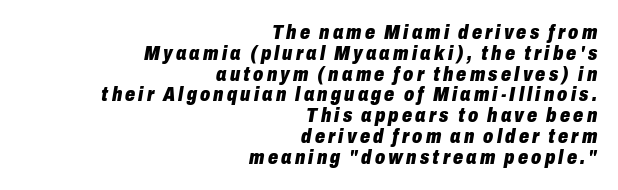
Tightly led — the rows are bunched. Weight: bold. Slant detected: the letters are inclined. If you drew a ruler down the right edge, every line would touch it. The strip under each line holds only bare page.
